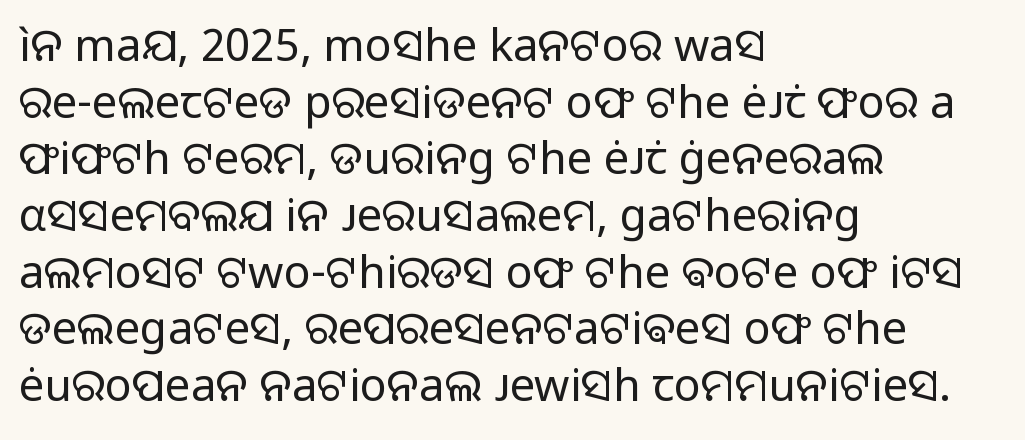
A typesetter would call this zero additional tracking. The rag falls on the right side of this text block. The typesetting does not lean heavy: it is not bold. Has an underline been added? It has not.
